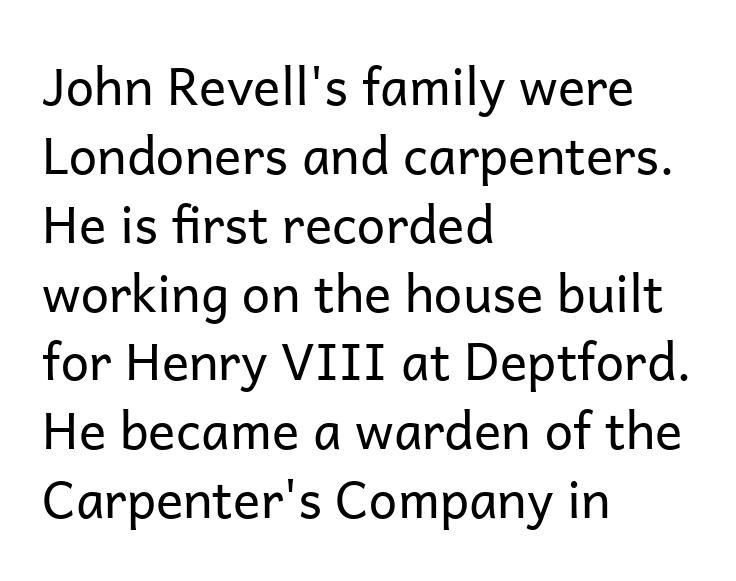
The image shows 51 px regular-weight sans-serif type, upright; set left-aligned, normal line spacing (1.35x), normal letter spacing, not underlined; low stroke contrast and a medium x-height.
